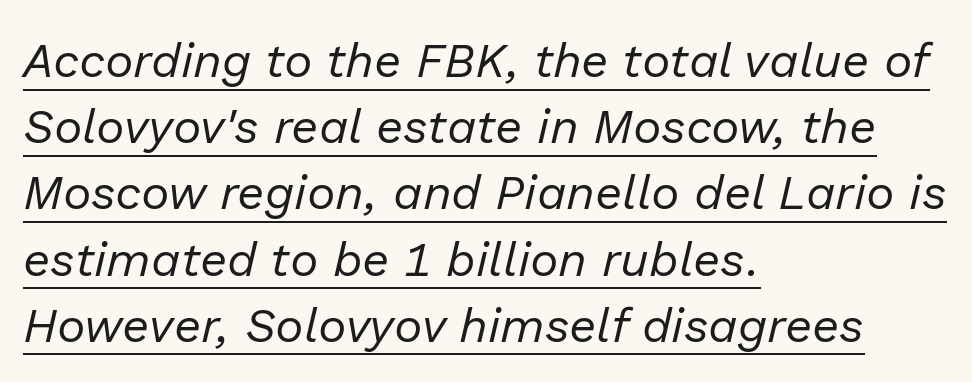
The glyphs look as if they've been sheared to an angle. Rows of type keep a routine distance in the vertical direction. Honestly, the letter spacing is just normal — you wouldn't notice it. Quick note: underline on.
